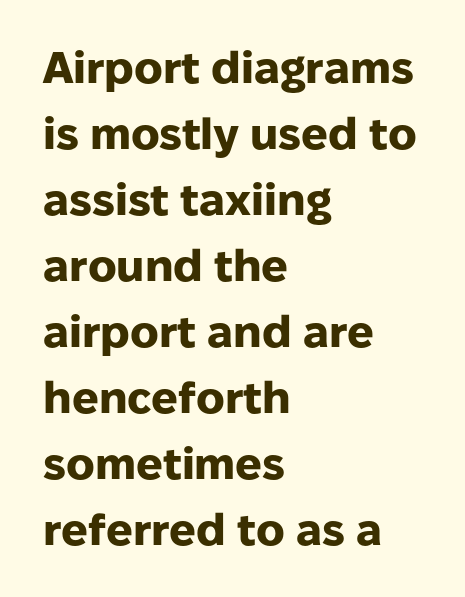
{"serif": "no", "italic": "no", "bold": "yes", "weight": "heavy", "width": "normal", "stroke_contrast": "low", "x_height": "medium", "monospaced": "no", "underline": "no", "align": "left", "line_spacing": "normal", "line_spacing_ratio": 1.5, "letter_spacing": "normal", "letter_spacing_em": 0.0, "glyph_px": 44}
